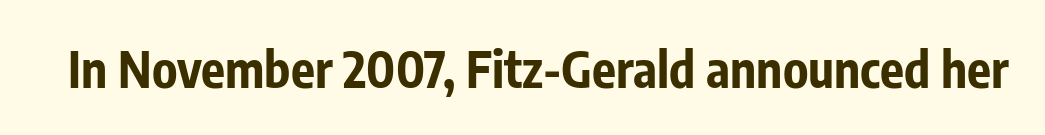
The image shows 50 px bold, condensed sans-serif type, upright; set normal letter spacing, not underlined; low stroke contrast and a medium x-height.
